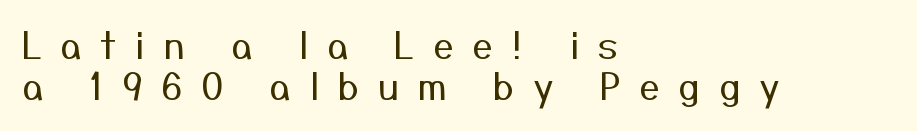
Q: Is the text bold? A: No.
Q: Is the text italic (slanted)? A: No, it is upright.
Q: Is the typeface a serif or a sans-serif typeface? A: Sans-serif.
Q: Is the text underlined? A: No.
Q: How is the paragraph aligned? A: Left-aligned.
Q: Is the spacing between letters normal or unusually wide? A: Unusually wide.
Q: Is the spacing between lines tight, normal or loose? A: Tight.
Q: Width (condensed, normal, or wide)? A: Normal.
Q: Stroke contrast? A: Medium.
Q: x-height? A: Medium.
Q: Monospaced? A: No.
